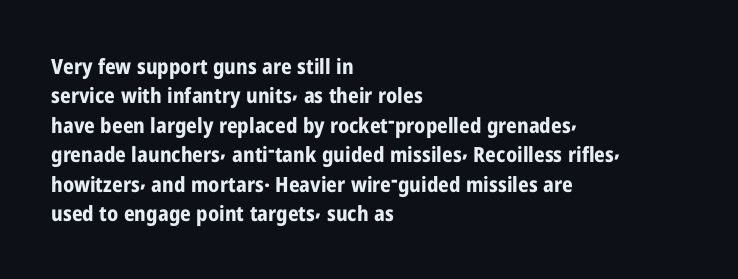
The image shows 21 px bold type, upright; set left-aligned, normal line spacing (1.4x), normal letter spacing, not underlined.
